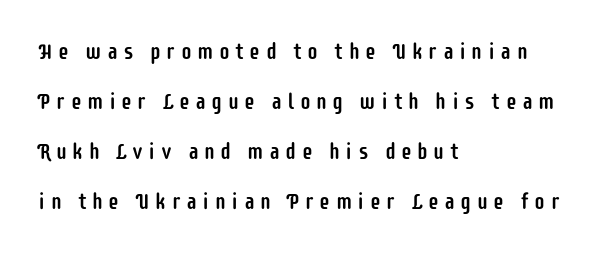
Q: Is the text italic (slanted)? A: No, it is upright.
Q: Is the text underlined? A: No.
Q: How is the paragraph aligned? A: Left-aligned.
Q: Is the spacing between letters normal or unusually wide? A: Unusually wide.
Q: Is the spacing between lines tight, normal or loose? A: Loose.
